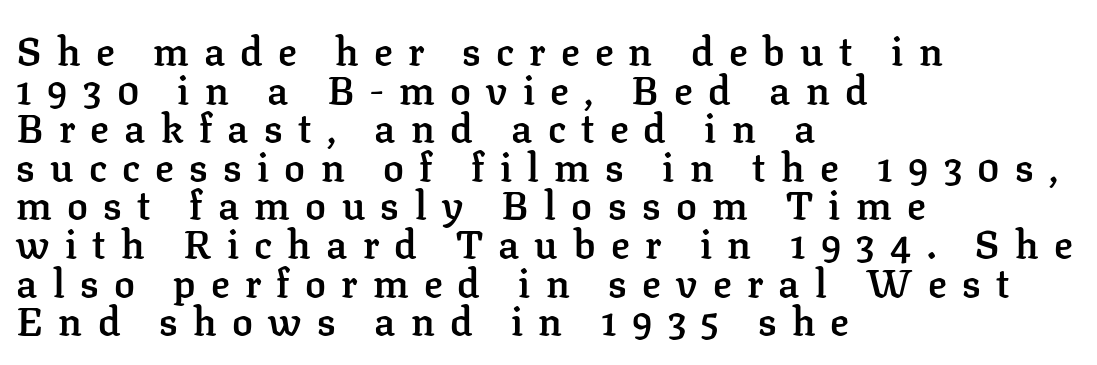
Q: Is the text bold? A: Semi-bold.
Q: Is the text italic (slanted)? A: No, it is upright.
Q: Is the typeface a serif or a sans-serif typeface? A: Serif.
Q: Is the text underlined? A: No.
Q: How is the paragraph aligned? A: Left-aligned.
Q: Is the spacing between letters normal or unusually wide? A: Unusually wide.
Q: Is the spacing between lines tight, normal or loose? A: Tight.
Q: Width (condensed, normal, or wide)? A: Normal.
Q: Stroke contrast? A: Low.
Q: x-height? A: Medium.
Q: Monospaced? A: No.
